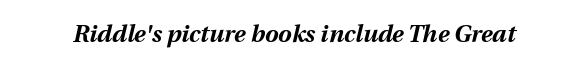
The face used here has the dense, thick strokes of a bold. The area under the type is left untouched. The rendering applies a slant to the glyphs. These lines keep a tight, regular rhythm from letter to letter.
